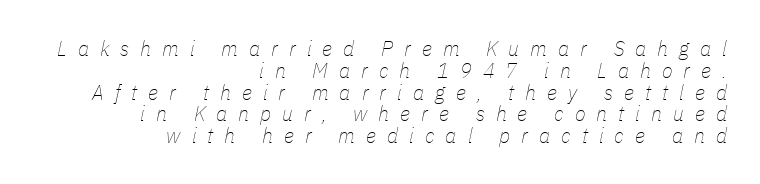
{"italic": "yes", "lean": "right", "slant_degrees": 11, "bold": "no", "underline": "no", "align": "right", "line_spacing": "tight", "line_spacing_ratio": 0.99, "letter_spacing": "wide", "letter_spacing_em": 0.5, "glyph_px": 22}
